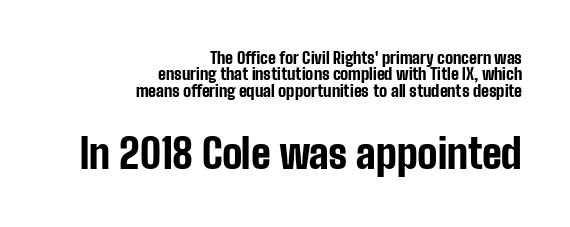
Q: Is the text bold? A: Yes.
Q: Is the text italic (slanted)? A: No, it is upright.
Q: Is the typeface a serif or a sans-serif typeface? A: Sans-serif.
Q: Is the text underlined? A: No.
Q: How is the paragraph aligned? A: Right-aligned.
Q: Is the spacing between letters normal or unusually wide? A: Normal.
Q: Is the spacing between lines tight, normal or loose? A: Tight.
Q: Which block of text is set in a larger size, the first (top) or the second (bottom)? A: The second (bottom) one.
Q: Width (condensed, normal, or wide)? A: Condensed.
Q: Stroke contrast? A: Low.
Q: x-height? A: Medium.
Q: Monospaced? A: No.
